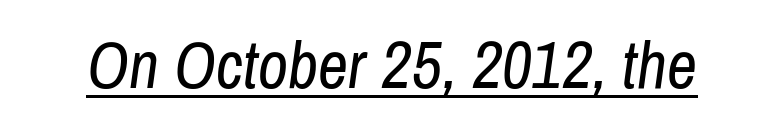
The image shows 66 px regular-weight, condensed type, italic (leaning right); set normal letter spacing, underlined; low stroke contrast and a medium x-height.
